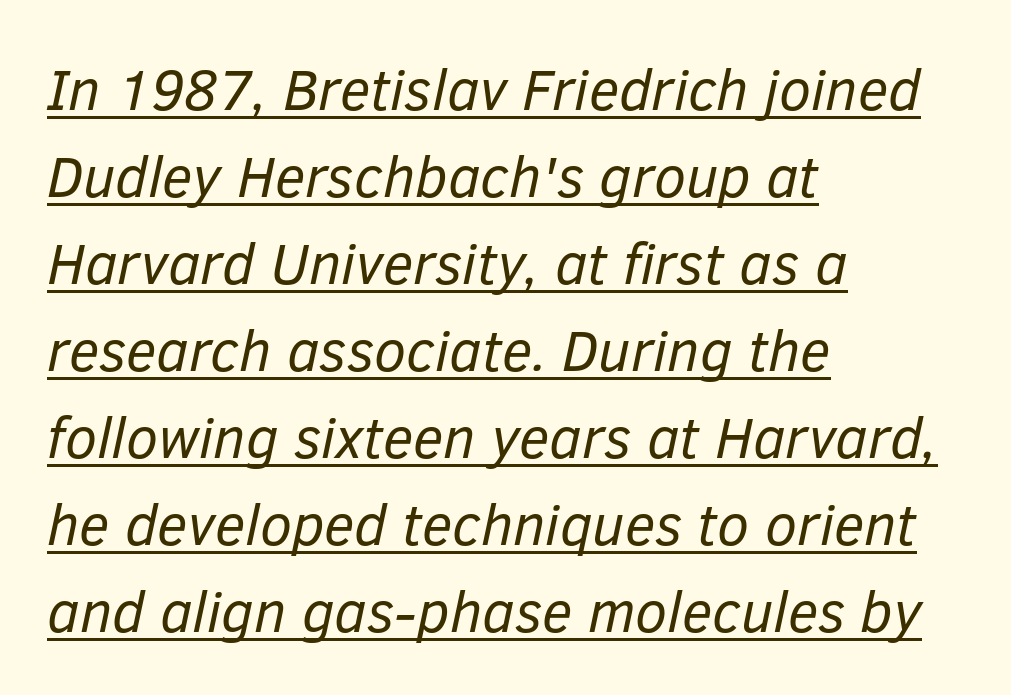
{"italic": "yes", "lean": "right", "slant_degrees": 12, "bold": "no", "weight": "regular", "width": "normal", "stroke_contrast": "low", "x_height": "medium", "monospaced": "no", "underline": "yes", "align": "left", "line_spacing": "normal", "line_spacing_ratio": 1.5, "letter_spacing": "normal", "letter_spacing_em": 0.0, "glyph_px": 58}
